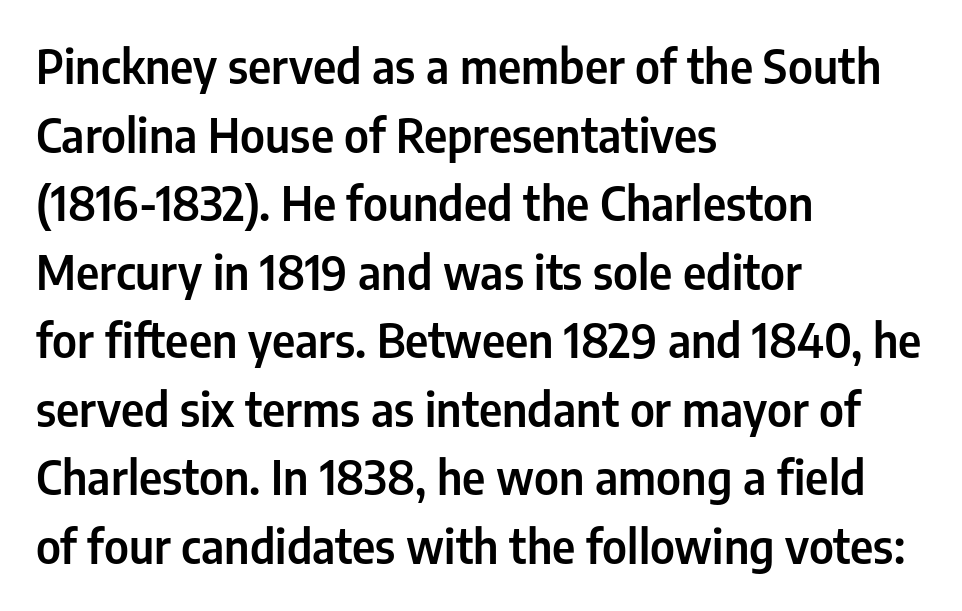
Q: Is the text italic (slanted)? A: No, it is upright.
Q: Is the typeface a serif or a sans-serif typeface? A: Sans-serif.
Q: Is the text underlined? A: No.
Q: How is the paragraph aligned? A: Left-aligned.
Q: Is the spacing between letters normal or unusually wide? A: Normal.
Q: Is the spacing between lines tight, normal or loose? A: Normal.
Q: Width (condensed, normal, or wide)? A: Condensed.
Q: Stroke contrast? A: Low.
Q: x-height? A: Medium.
Q: Monospaced? A: No.
